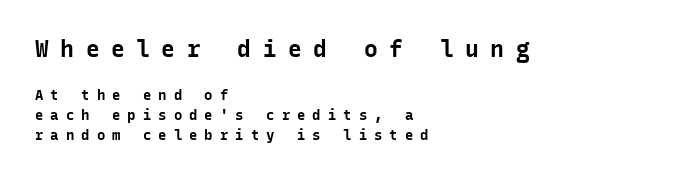
Q: Is the text bold? A: Yes.
Q: Is the text italic (slanted)? A: No, it is upright.
Q: Is the text underlined? A: No.
Q: How is the paragraph aligned? A: Left-aligned.
Q: Is the spacing between letters normal or unusually wide? A: Unusually wide.
Q: Is the spacing between lines tight, normal or loose? A: Normal.
Q: Which block of text is set in a larger size, the first (top) or the second (bottom)? A: The first (top) one.
